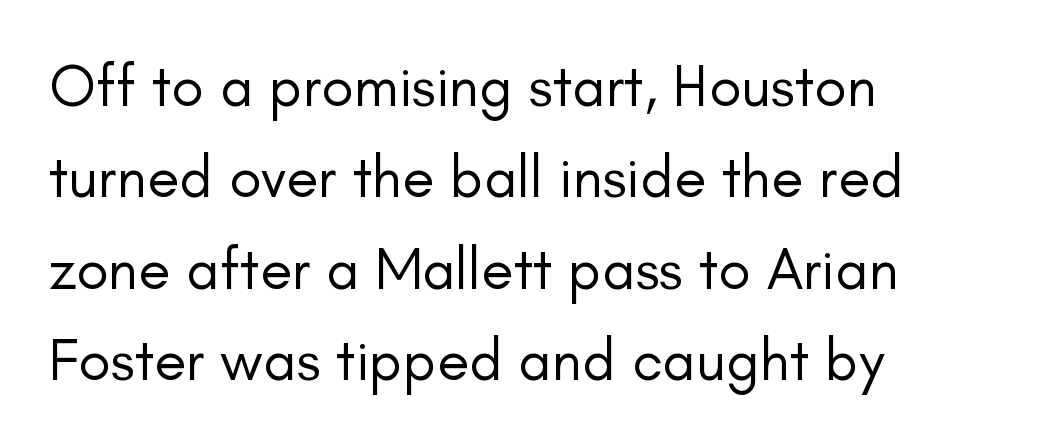
Q: Is the text bold? A: No.
Q: Is the text italic (slanted)? A: No, it is upright.
Q: Is the typeface a serif or a sans-serif typeface? A: Sans-serif.
Q: Is the text underlined? A: No.
Q: How is the paragraph aligned? A: Left-aligned.
Q: Is the spacing between letters normal or unusually wide? A: Normal.
Q: Is the spacing between lines tight, normal or loose? A: Normal.
Q: Width (condensed, normal, or wide)? A: Normal.
Q: Stroke contrast? A: Low.
Q: x-height? A: Small.
Q: Monospaced? A: No.
